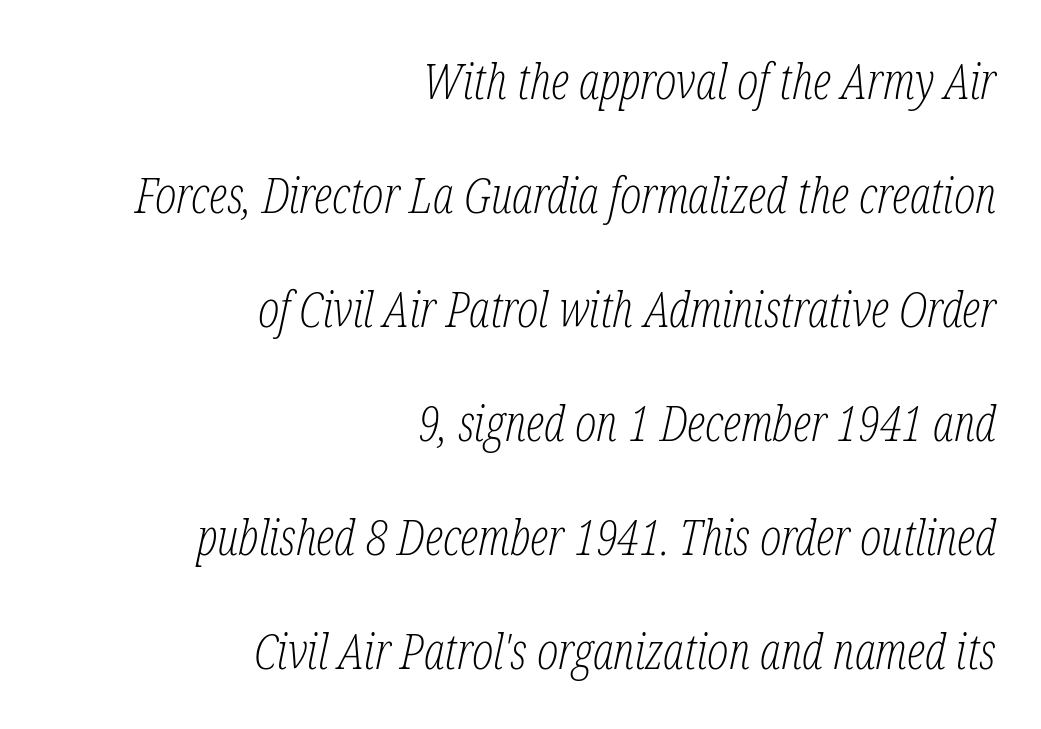
Q: Is the text bold? A: No.
Q: Is the text italic (slanted)? A: Yes, it leans right by about 12 degrees.
Q: Is the typeface a serif or a sans-serif typeface? A: Serif.
Q: Is the text underlined? A: No.
Q: How is the paragraph aligned? A: Right-aligned.
Q: Is the spacing between letters normal or unusually wide? A: Normal.
Q: Is the spacing between lines tight, normal or loose? A: Loose.
Q: Width (condensed, normal, or wide)? A: Condensed.
Q: Stroke contrast? A: Low.
Q: x-height? A: Medium.
Q: Monospaced? A: No.
